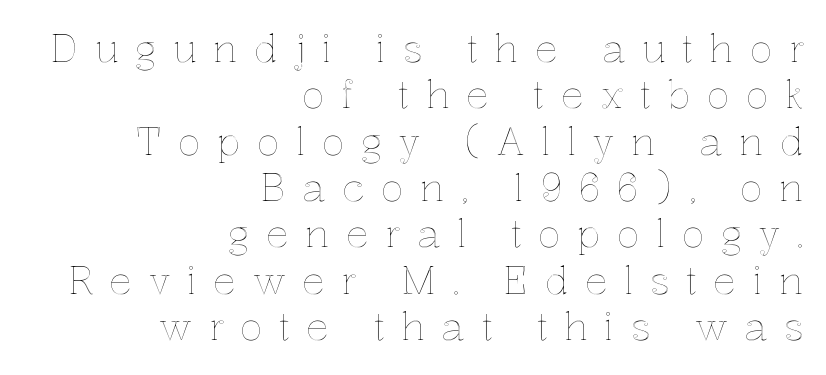
The face used here is proportionally spaced, like ordinary book or web type. Posture: vertical. Someone cranked the tracking dial way up on this one. Anything drawn beneath the words? Only blank space. Right-aligned paragraph, ragged on the left.
